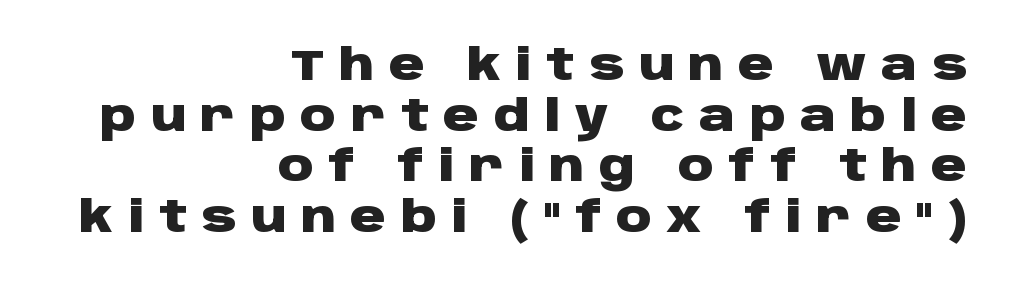
The image shows 44 px heavy, wide sans-serif type, upright; set right-aligned, tight line spacing (1.15x), unusually wide letter spacing (+0.33 em), not underlined; low stroke contrast and a large x-height.
